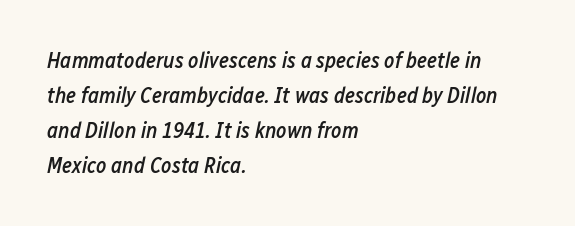
Slightly chunky letters — semibold, I'd say, not full bold. The area under the type is left untouched. Caption: standard tracking, unaltered. All the whitespace from short lines collects on the right.
